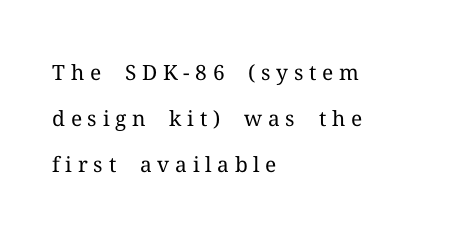
The image shows 21 px text type, upright; set left-aligned, loose line spacing (2.19x), unusually wide letter spacing (+0.27 em), not underlined.
